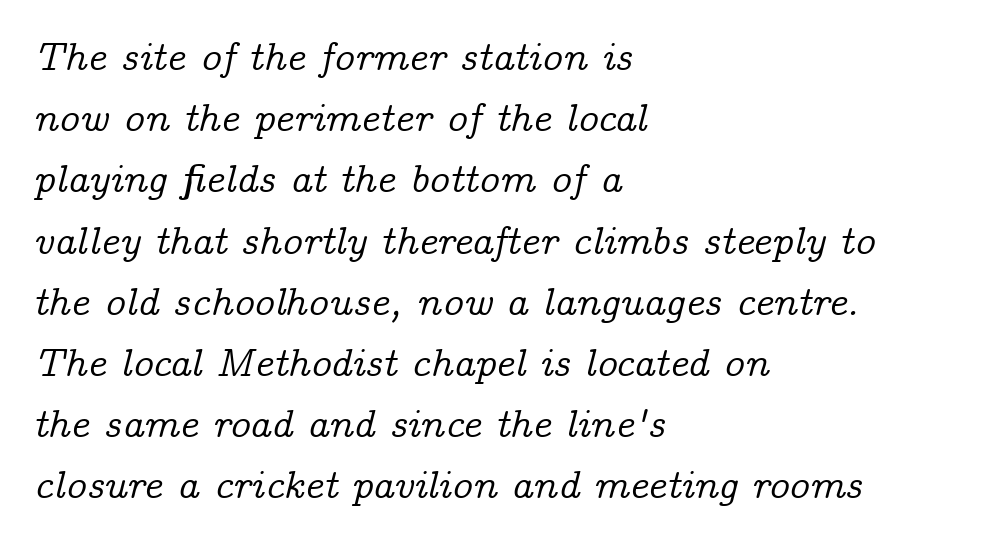
{"serif": "yes", "italic": "yes", "lean": "right", "slant_degrees": 14, "width": "normal", "stroke_contrast": "low", "x_height": "medium", "monospaced": "no", "underline": "no", "align": "left", "line_spacing": "normal", "line_spacing_ratio": 1.53, "letter_spacing": "normal", "letter_spacing_em": 0.0, "glyph_px": 40}
